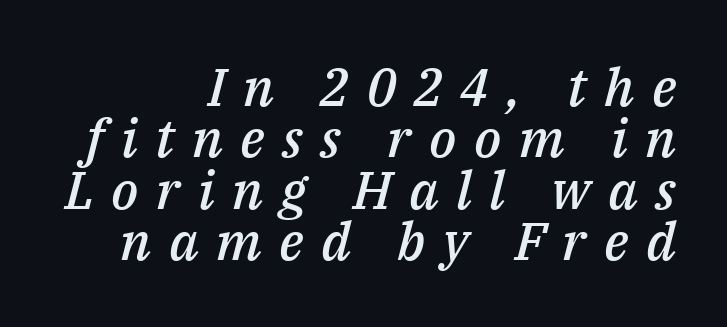
{"italic": "yes", "lean": "right", "slant_degrees": 14, "bold": "semi", "weight": "semibold", "width": "normal", "stroke_contrast": "medium", "x_height": "medium", "monospaced": "no", "underline": "no", "align": "right", "line_spacing": "tight", "line_spacing_ratio": 0.97, "letter_spacing": "wide", "letter_spacing_em": 0.33, "glyph_px": 53}
